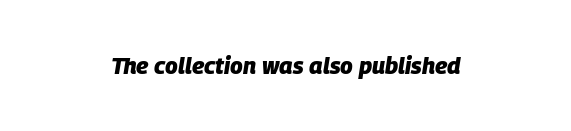
No extra tracking has been applied to these lines. An italicized treatment has been applied to the whole sample. Reading down the block, each line starts at a different indent, mirrored at its end. I'd describe the lettering as bold — thick and assertive.
